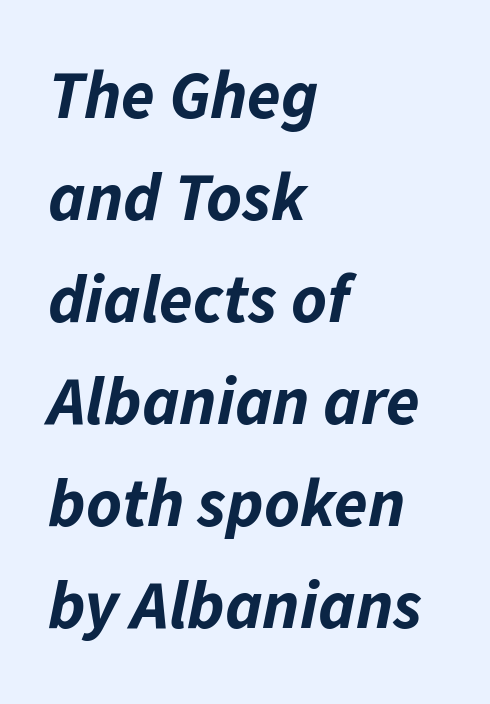
Q: Is the text bold? A: Yes.
Q: Is the text italic (slanted)? A: Yes, it leans right by about 11 degrees.
Q: Is the text underlined? A: No.
Q: How is the paragraph aligned? A: Left-aligned.
Q: Is the spacing between letters normal or unusually wide? A: Normal.
Q: Is the spacing between lines tight, normal or loose? A: Normal.
Q: Width (condensed, normal, or wide)? A: Normal.
Q: Stroke contrast? A: Low.
Q: x-height? A: Medium.
Q: Monospaced? A: No.
